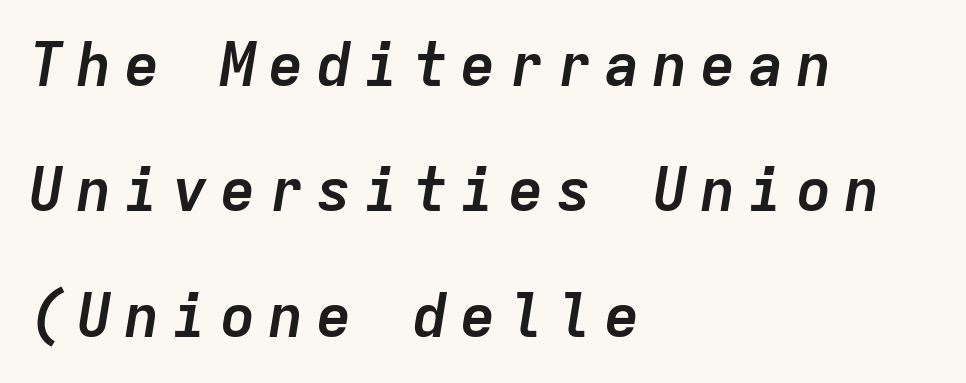
{"italic": "yes", "lean": "right", "slant_degrees": 9, "bold": "yes", "weight": "semibold", "width": "normal", "stroke_contrast": "low", "x_height": "medium", "monospaced": "yes", "underline": "no", "align": "left", "line_spacing": "loose", "line_spacing_ratio": 2.09, "letter_spacing": "wide", "letter_spacing_em": 0.2, "glyph_px": 60}
